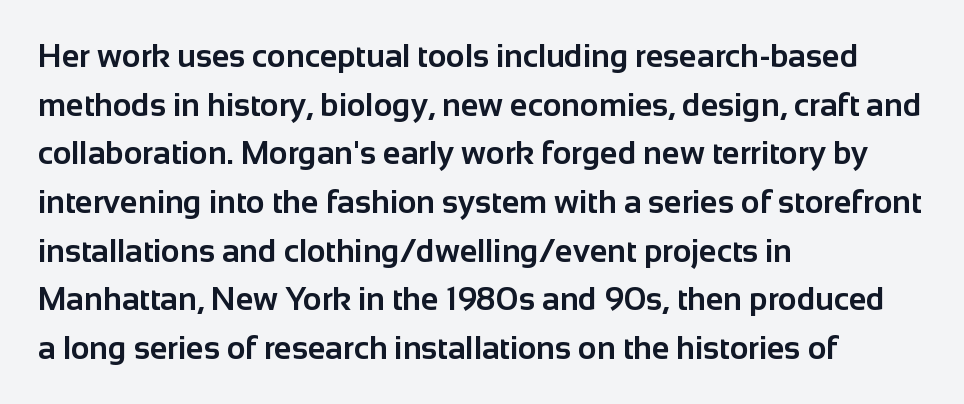
Q: Is the text bold? A: Yes.
Q: Is the text italic (slanted)? A: No, it is upright.
Q: Is the typeface a serif or a sans-serif typeface? A: Sans-serif.
Q: Is the text underlined? A: No.
Q: How is the paragraph aligned? A: Left-aligned.
Q: Is the spacing between letters normal or unusually wide? A: Normal.
Q: Is the spacing between lines tight, normal or loose? A: Normal.
Q: Width (condensed, normal, or wide)? A: Normal.
Q: Stroke contrast? A: Low.
Q: x-height? A: Medium.
Q: Monospaced? A: No.
